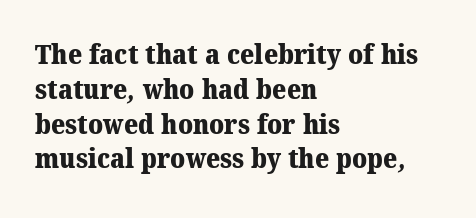
The image shows 27 px bold type; set left-aligned, normal line spacing (1.29x), normal letter spacing, not underlined.
